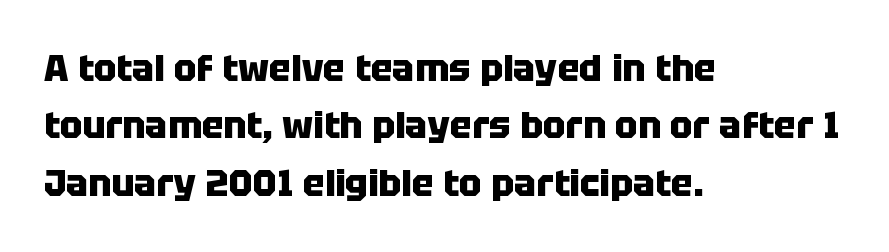
Q: Is the text bold? A: Yes.
Q: Is the text italic (slanted)? A: No, it is upright.
Q: Is the typeface a serif or a sans-serif typeface? A: Sans-serif.
Q: Is the text underlined? A: No.
Q: How is the paragraph aligned? A: Left-aligned.
Q: Is the spacing between letters normal or unusually wide? A: Normal.
Q: Is the spacing between lines tight, normal or loose? A: Normal.
Q: Width (condensed, normal, or wide)? A: Normal.
Q: Stroke contrast? A: Low.
Q: x-height? A: Large.
Q: Monospaced? A: No.
